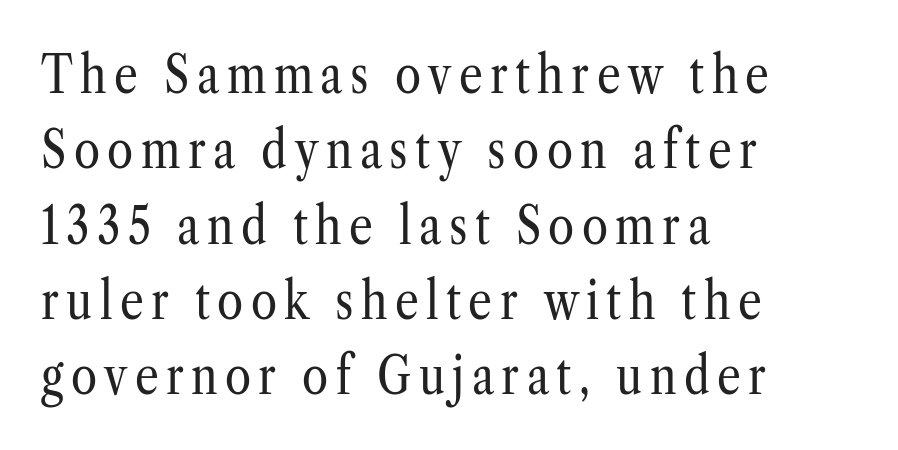
{"serif": "yes", "italic": "no", "bold": "no", "weight": "regular", "width": "condensed", "stroke_contrast": "low", "x_height": "medium", "monospaced": "no", "underline": "no", "align": "left", "line_spacing": "normal", "line_spacing_ratio": 1.42, "glyph_px": 53}
